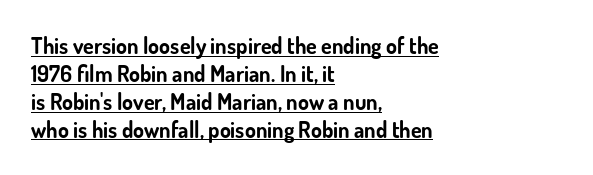
Q: Is the text bold? A: Yes.
Q: Is the text italic (slanted)? A: No, it is upright.
Q: Is the text underlined? A: Yes.
Q: How is the paragraph aligned? A: Left-aligned.
Q: Is the spacing between letters normal or unusually wide? A: Normal.
Q: Is the spacing between lines tight, normal or loose? A: Normal.
